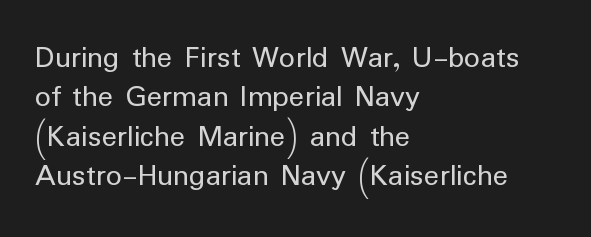
Nothing heavy about these letters — not bold at all. Each row of text sits above clean, open space. A student would call this left alignment; a typographer would say flush left, rag right. No feet cap the strokes, marking this as sans-serif type.
